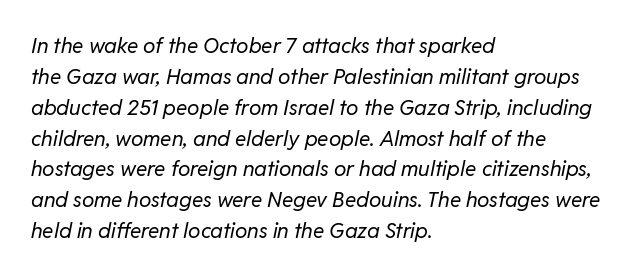
Spacing between characters is what you'd get straight out of the box. Baseline-to-baseline distance is the conventional proportion of letter height. Teacher's note: observe the even left margin — that is flush-left alignment. Unmarked baselines from the first word to the last.
